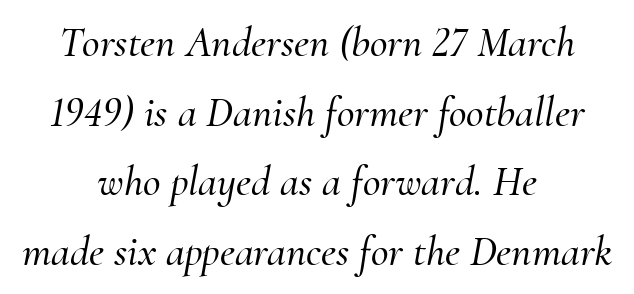
{"serif": "yes", "italic": "yes", "lean": "right", "slant_degrees": 10, "width": "normal", "stroke_contrast": "medium", "x_height": "small", "monospaced": "no", "underline": "no", "align": "center", "line_spacing": "normal", "line_spacing_ratio": 1.62, "letter_spacing": "normal", "letter_spacing_em": 0.0, "glyph_px": 43}
